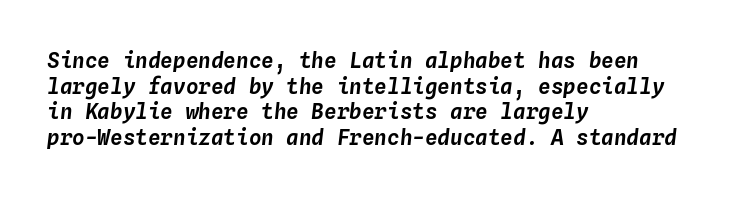
The image shows 21 px text type, italic (leaning right); set left-aligned, line spacing 1.22x, normal letter spacing, not underlined.
